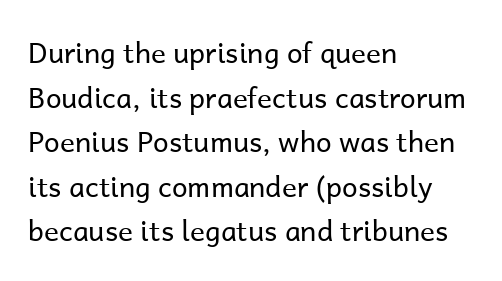
{"serif": "no", "italic": "no", "bold": "no", "weight": "regular", "width": "normal", "stroke_contrast": "low", "x_height": "medium", "monospaced": "no", "underline": "no", "align": "left", "line_spacing": "normal", "line_spacing_ratio": 1.59, "letter_spacing": "normal", "letter_spacing_em": 0.0, "glyph_px": 28}
